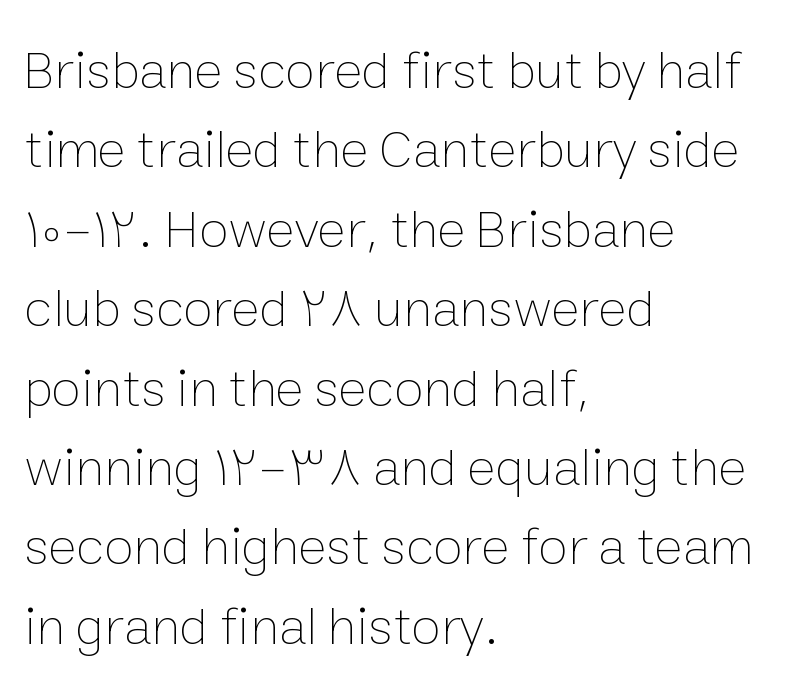
The image shows 54 px thin type, upright; set left-aligned, normal line spacing (1.47x), normal letter spacing, not underlined; low stroke contrast and a medium x-height.
